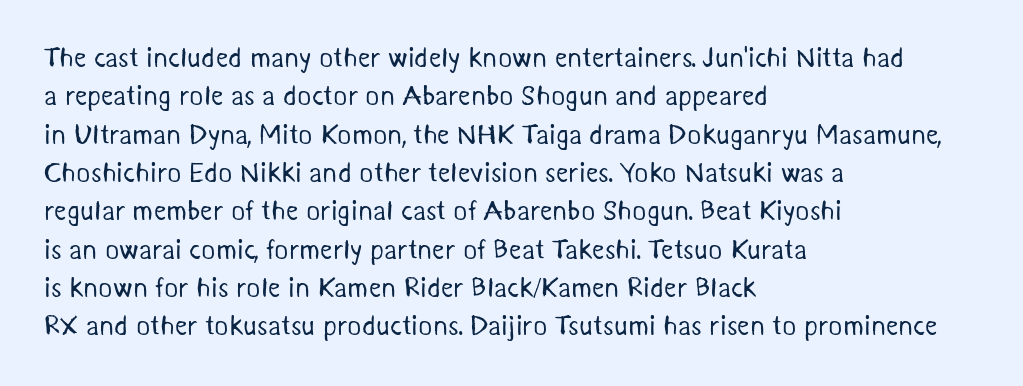
The image shows 27 px text type; set left-aligned, normal line spacing (1.42x), normal letter spacing, not underlined.
